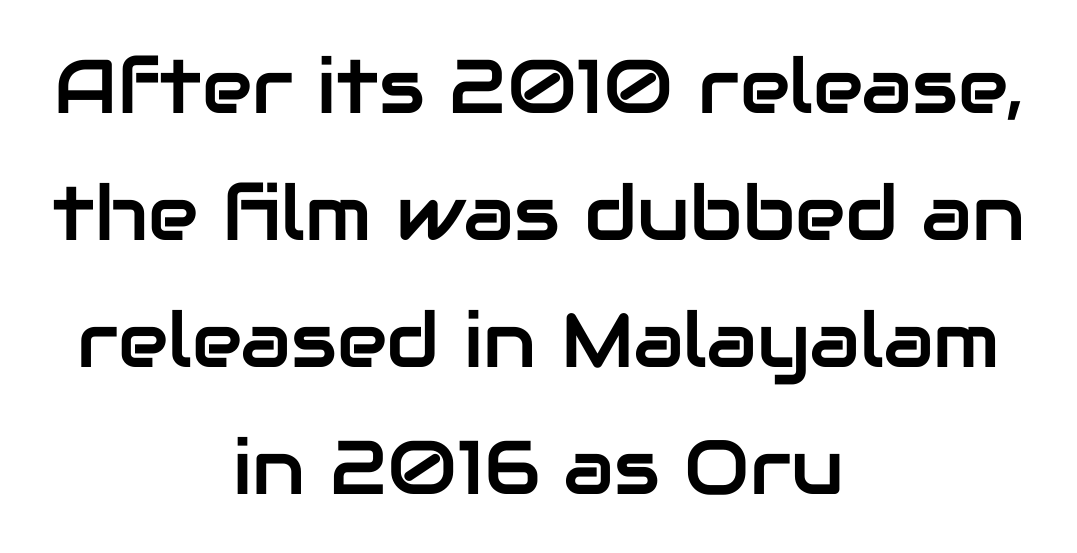
Q: Is the text italic (slanted)? A: No, it is upright.
Q: Is the typeface a serif or a sans-serif typeface? A: Sans-serif.
Q: Is the text underlined? A: No.
Q: How is the paragraph aligned? A: Centered.
Q: Is the spacing between letters normal or unusually wide? A: Normal.
Q: Is the spacing between lines tight, normal or loose? A: Normal.
Q: Width (condensed, normal, or wide)? A: Normal.
Q: Stroke contrast? A: Low.
Q: x-height? A: Medium.
Q: Monospaced? A: No.
